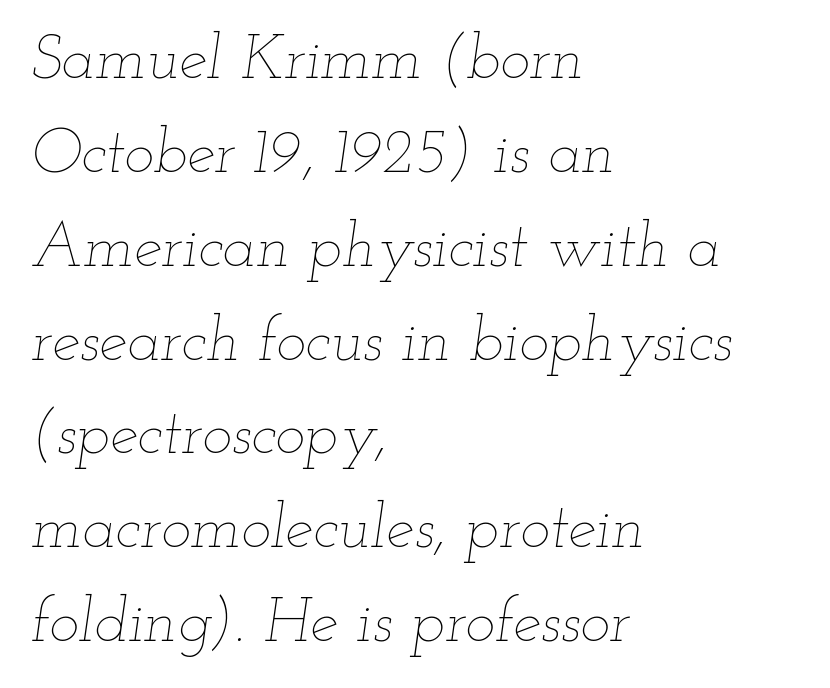
The passage shown leans; its letterforms are oblique. Does the leading feel generous? No, just average. The foot of each line stays bare and open. The letterforms sit shoulder to shoulder at normal distance. Leftover space on each line is placed entirely after the last word.
